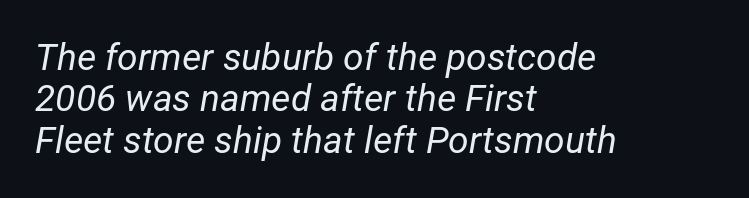
Varying glyph widths throughout — classic text-font behaviour. Does the lettering tilt? It does — this is italic. This sample trades vertical openness for compactness between lines. Glance below the letters and you will spot only blank space. No extra ink here — the face is not bold.
